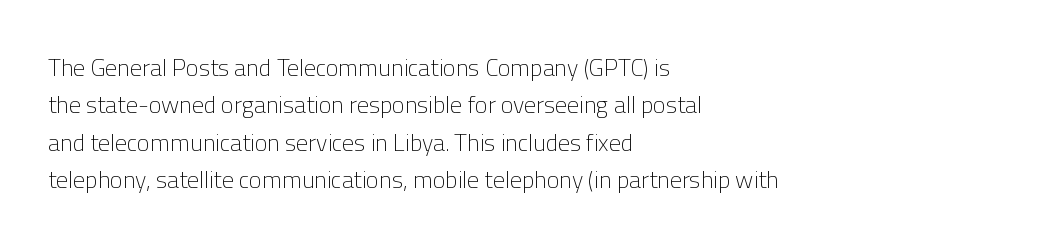
The image shows 24 px text type, upright; set left-aligned, normal line spacing (1.56x), normal letter spacing, not underlined.
